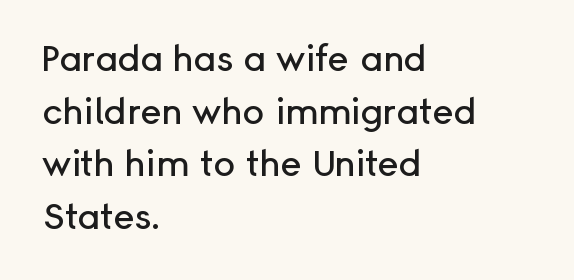
Default kerning and tracking; the words read as compact shapes. Regarding serifs, this sample does without them. Every row of glyphs begins at an identical x-position on the left. One glance says typical: line gaps are just what's usual. Is this a fixed-width face? No — the glyphs have proportional, varying widths. Lines of text with bare space underneath.
